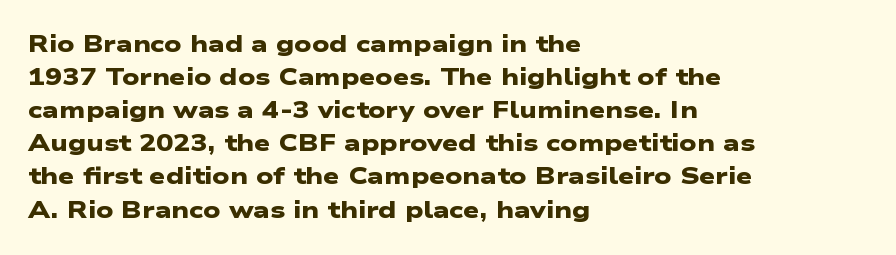
{"bold": "yes", "underline": "no", "align": "left", "line_spacing": "normal", "line_spacing_ratio": 1.44, "letter_spacing": "normal", "letter_spacing_em": 0.0, "glyph_px": 23}
